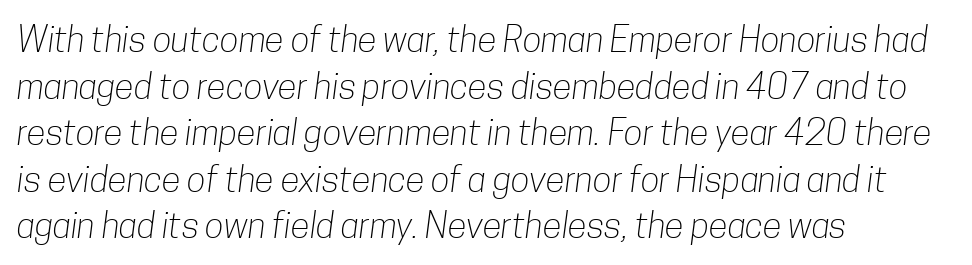
The image shows 35 px light, condensed sans-serif type; set left-aligned, normal line spacing (1.33x), normal letter spacing, not underlined; low stroke contrast and a medium x-height.
